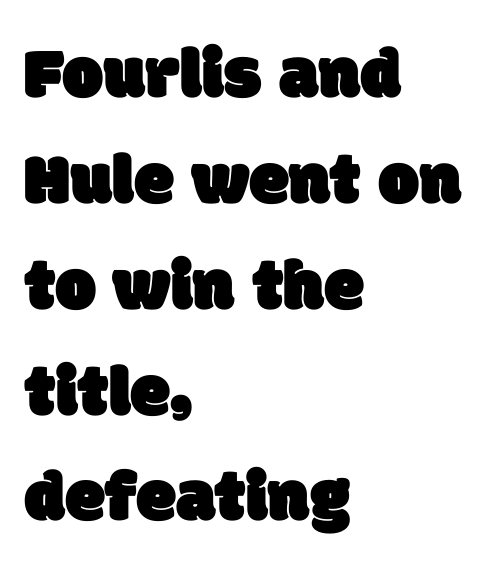
{"serif": "no", "width": "normal", "stroke_contrast": "low", "x_height": "large", "monospaced": "no", "underline": "no", "align": "left", "line_spacing": "normal", "line_spacing_ratio": 1.45, "letter_spacing": "normal", "letter_spacing_em": 0.0, "glyph_px": 73}
